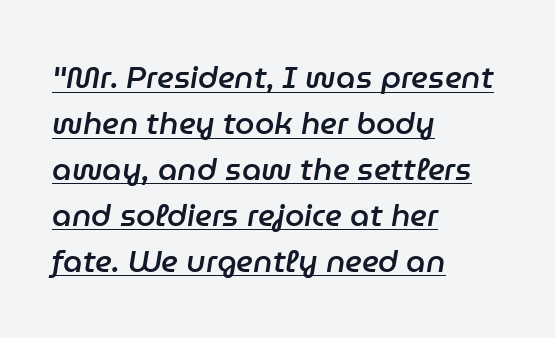
Q: Is the text bold? A: Semi-bold.
Q: Is the text italic (slanted)? A: Yes, it leans right by about 9 degrees.
Q: Is the text underlined? A: Yes.
Q: How is the paragraph aligned? A: Left-aligned.
Q: Is the spacing between letters normal or unusually wide? A: Normal.
Q: Is the spacing between lines tight, normal or loose? A: Normal.
Q: Width (condensed, normal, or wide)? A: Normal.
Q: Stroke contrast? A: Low.
Q: x-height? A: Medium.
Q: Monospaced? A: No.
